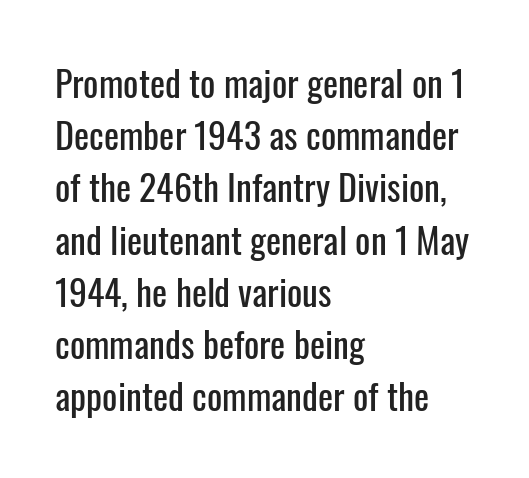
Q: Is the text italic (slanted)? A: No, it is upright.
Q: Is the typeface a serif or a sans-serif typeface? A: Sans-serif.
Q: Is the text underlined? A: No.
Q: How is the paragraph aligned? A: Left-aligned.
Q: Is the spacing between letters normal or unusually wide? A: Normal.
Q: Is the spacing between lines tight, normal or loose? A: Normal.
Q: Width (condensed, normal, or wide)? A: Condensed.
Q: Stroke contrast? A: Low.
Q: x-height? A: Medium.
Q: Monospaced? A: No.
